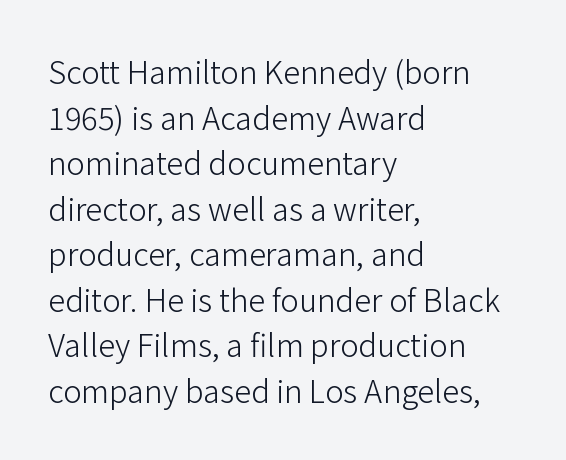
The image shows 31 px light sans-serif type, upright; set left-aligned, normal line spacing (1.47x), normal letter spacing, not underlined; low stroke contrast and a medium x-height.
